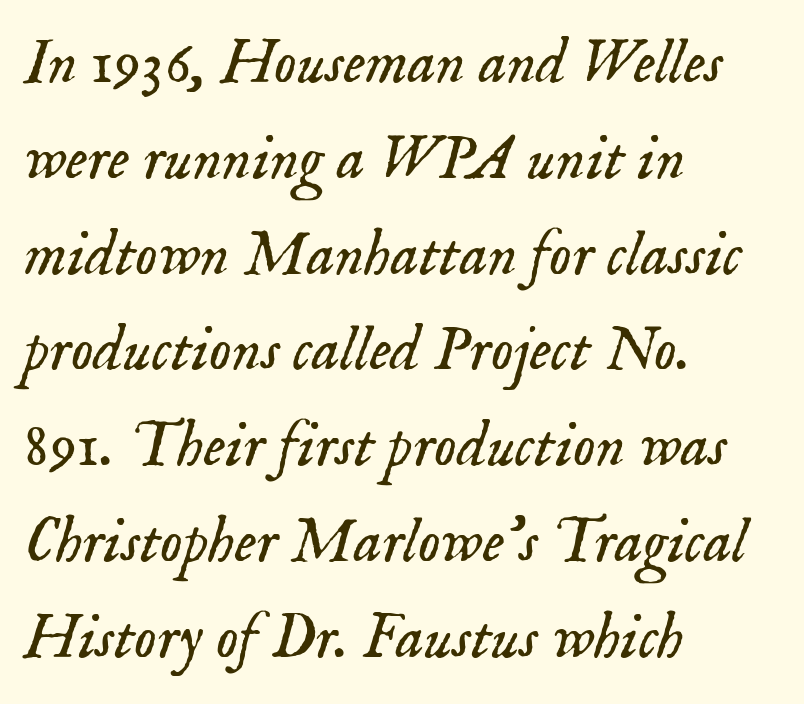
Summary of weight: not heavy and not bold. Posture: slanted. Visually the block forms a straight wall on the left and a jagged coastline on the right. Does the type have serifs? Yes, each stem ends in a small foot.
